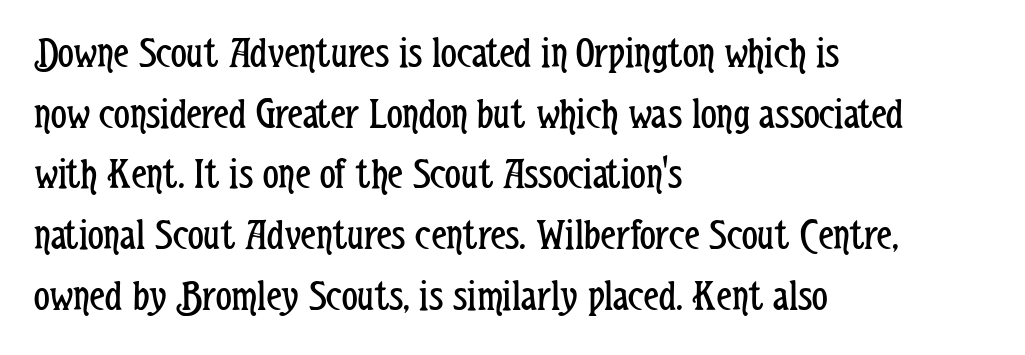
The strokes are not fattened; the text isn't bold. Is this a fixed-width face? No — the glyphs have proportional, varying widths. Teacher's note: observe the even left margin — that is flush-left alignment. Italic: no, the glyphs are upright roman.
